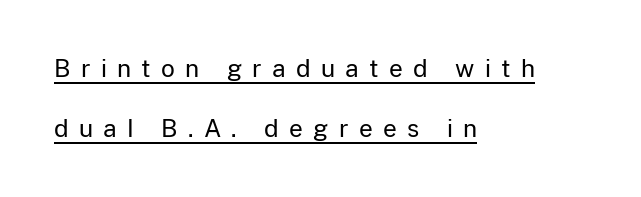
Q: Is the text bold? A: No.
Q: Is the text italic (slanted)? A: No, it is upright.
Q: Is the text underlined? A: Yes.
Q: How is the paragraph aligned? A: Left-aligned.
Q: Is the spacing between letters normal or unusually wide? A: Unusually wide.
Q: Is the spacing between lines tight, normal or loose? A: Loose.
